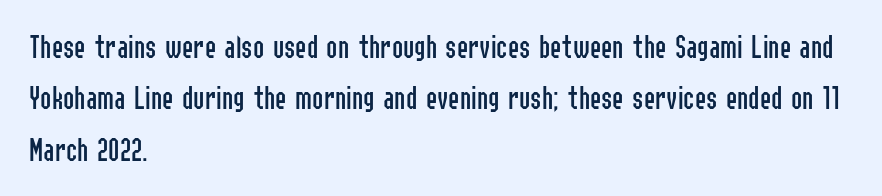
Nope, not italic — everything's standing straight. Characters follow at the spacing the type designer built in. Which margin do the lines hug? The left one — the right edge is uneven. Horizontal bands of white between lines are of average thickness.
